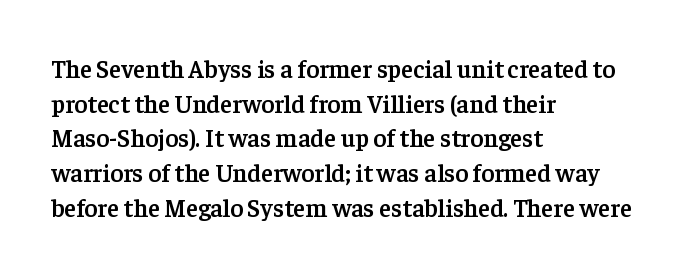
The image shows 25 px text type, upright; set left-aligned, normal line spacing (1.39x), normal letter spacing, not underlined.
